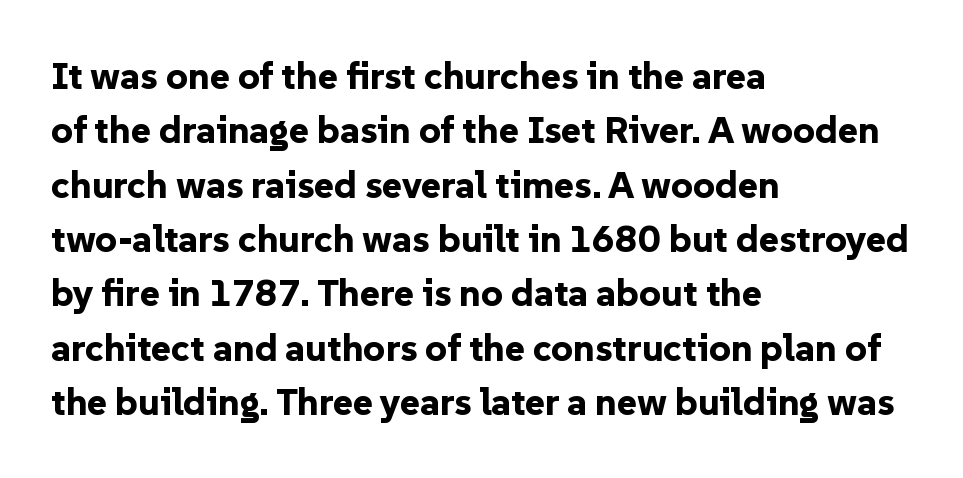
{"serif": "no", "italic": "no", "bold": "yes", "weight": "bold", "width": "normal", "stroke_contrast": "low", "x_height": "medium", "monospaced": "no", "underline": "no", "align": "left", "line_spacing": "normal", "line_spacing_ratio": 1.43, "letter_spacing": "normal", "letter_spacing_em": 0.0, "glyph_px": 38}
